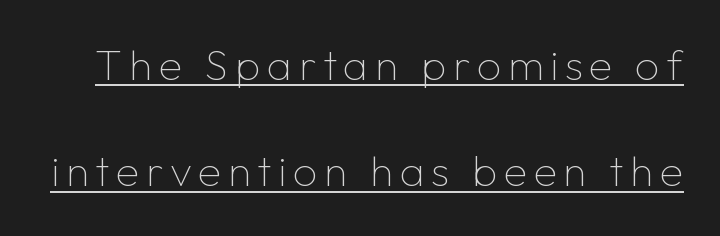
Q: Is the text bold? A: No.
Q: Is the text italic (slanted)? A: No, it is upright.
Q: Is the typeface a serif or a sans-serif typeface? A: Sans-serif.
Q: Is the text underlined? A: Yes.
Q: Is the spacing between lines tight, normal or loose? A: Loose.
Q: Width (condensed, normal, or wide)? A: Normal.
Q: Stroke contrast? A: Low.
Q: x-height? A: Medium.
Q: Monospaced? A: No.
